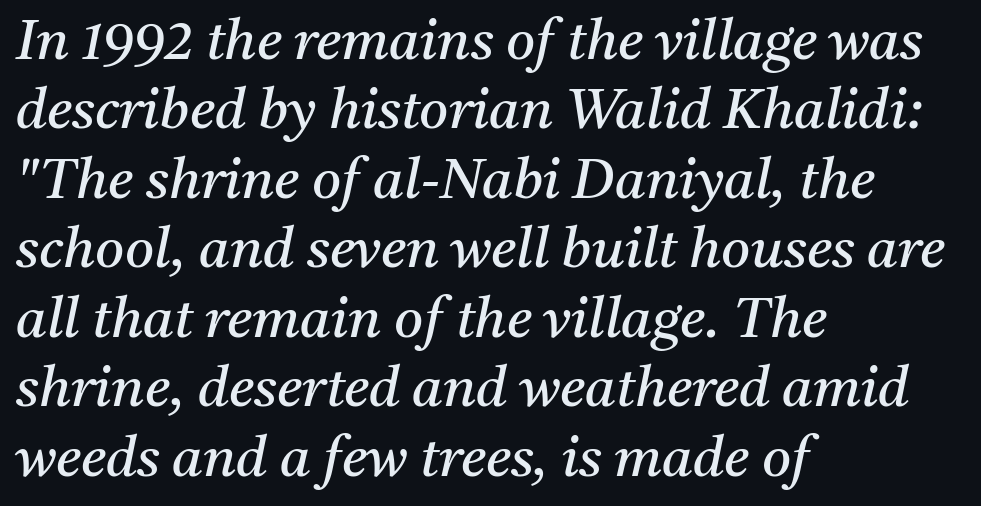
{"serif": "yes", "italic": "yes", "lean": "right", "slant_degrees": 11, "bold": "no", "weight": "regular", "width": "normal", "stroke_contrast": "medium", "x_height": "medium", "monospaced": "no", "underline": "no", "align": "left", "line_spacing_ratio": 1.24, "letter_spacing": "normal", "letter_spacing_em": 0.0, "glyph_px": 56}
